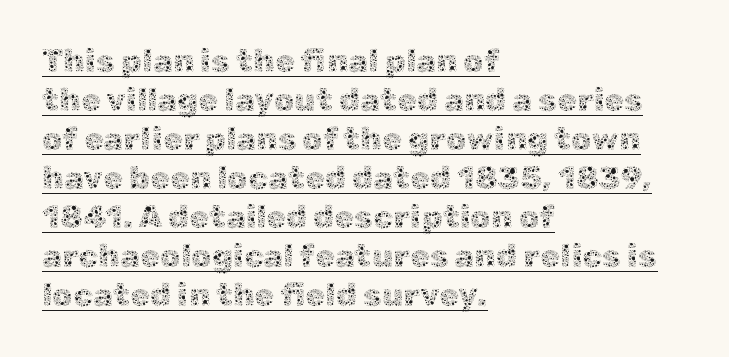
The image shows 32 px thin type, upright; set left-aligned, line spacing 1.22x, normal letter spacing, underlined; a medium x-height.
